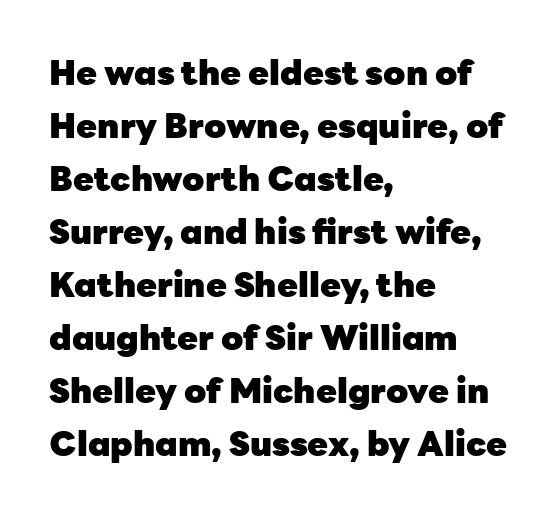
{"serif": "no", "italic": "no", "bold": "yes", "weight": "heavy", "width": "normal", "stroke_contrast": "low", "x_height": "medium", "monospaced": "no", "underline": "no", "align": "left", "line_spacing": "normal", "line_spacing_ratio": 1.56, "letter_spacing": "normal", "letter_spacing_em": 0.0, "glyph_px": 34}
